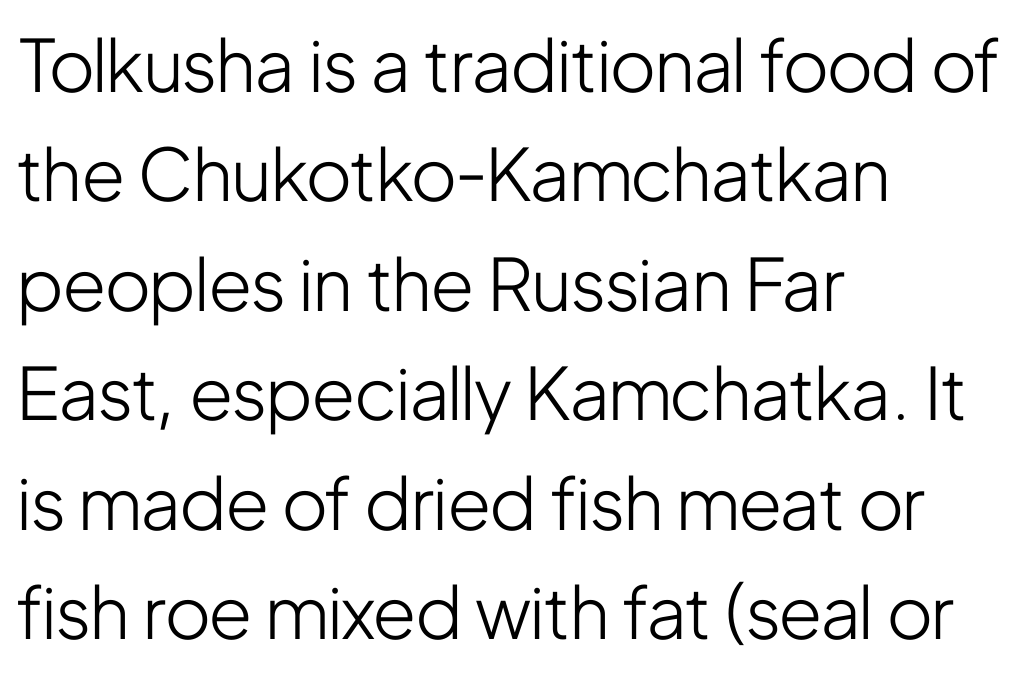
Q: Is the text bold? A: No.
Q: Is the text italic (slanted)? A: No, it is upright.
Q: Is the typeface a serif or a sans-serif typeface? A: Sans-serif.
Q: Is the text underlined? A: No.
Q: How is the paragraph aligned? A: Left-aligned.
Q: Is the spacing between letters normal or unusually wide? A: Normal.
Q: Is the spacing between lines tight, normal or loose? A: Normal.
Q: Width (condensed, normal, or wide)? A: Condensed.
Q: Stroke contrast? A: Low.
Q: x-height? A: Medium.
Q: Monospaced? A: No.
